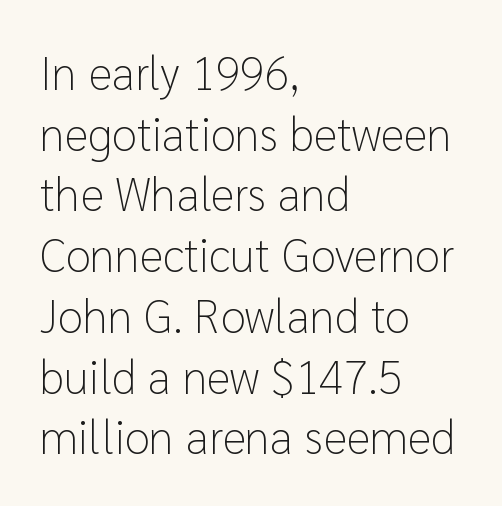
Q: Is the text bold? A: No.
Q: Is the text italic (slanted)? A: No, it is upright.
Q: Is the typeface a serif or a sans-serif typeface? A: Sans-serif.
Q: Is the text underlined? A: No.
Q: How is the paragraph aligned? A: Left-aligned.
Q: Is the spacing between letters normal or unusually wide? A: Normal.
Q: Is the spacing between lines tight, normal or loose? A: Normal.
Q: Width (condensed, normal, or wide)? A: Normal.
Q: Stroke contrast? A: Low.
Q: x-height? A: Medium.
Q: Monospaced? A: No.
